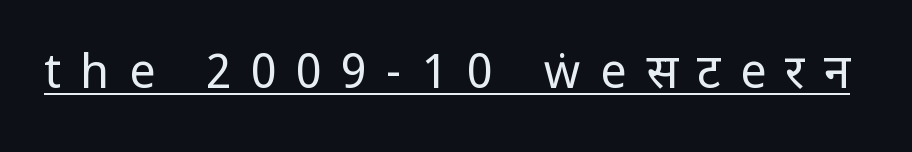
Q: Is the text bold? A: No.
Q: Is the text italic (slanted)? A: No, it is upright.
Q: Is the typeface a serif or a sans-serif typeface? A: Sans-serif.
Q: Is the text underlined? A: Yes.
Q: Is the spacing between letters normal or unusually wide? A: Unusually wide.
Q: Width (condensed, normal, or wide)? A: Condensed.
Q: Stroke contrast? A: Low.
